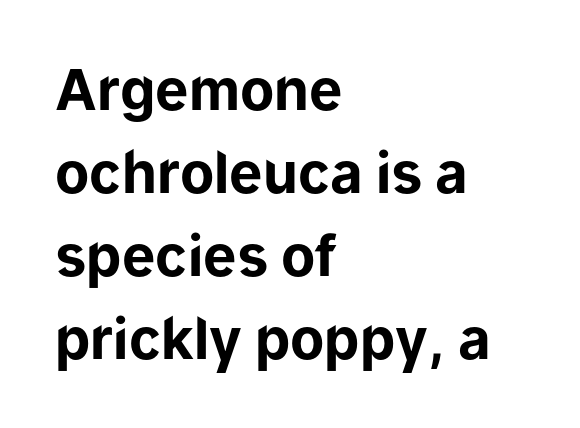
The image shows 56 px bold sans-serif type, upright; set left-aligned, normal line spacing (1.48x), normal letter spacing, not underlined; low stroke contrast and a medium x-height.
